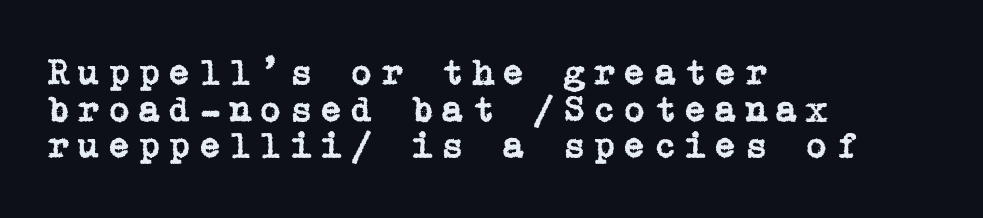
{"serif": "yes", "italic": "no", "width": "normal", "stroke_contrast": "low", "x_height": "medium", "underline": "no", "align": "left", "line_spacing": "tight", "line_spacing_ratio": 0.99, "letter_spacing": "wide", "letter_spacing_em": 0.2, "glyph_px": 37}
